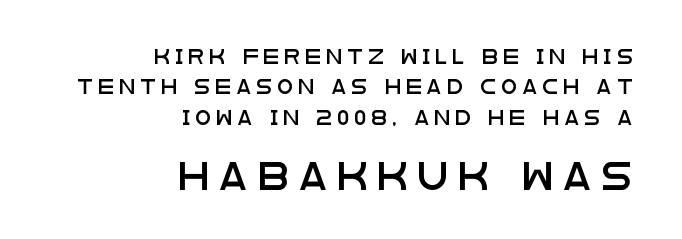
The image shows 27 px text type, upright; set right-aligned, loose line spacing (2.17x), unusually wide letter spacing (+0.39 em), not underlined; the second (bottom) block is 1.93x larger.
